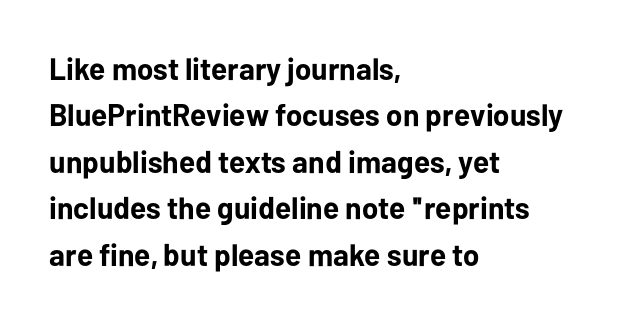
Q: Is the text bold? A: Yes.
Q: Is the text italic (slanted)? A: No, it is upright.
Q: Is the typeface a serif or a sans-serif typeface? A: Sans-serif.
Q: Is the text underlined? A: No.
Q: How is the paragraph aligned? A: Left-aligned.
Q: Is the spacing between letters normal or unusually wide? A: Normal.
Q: Is the spacing between lines tight, normal or loose? A: Normal.
Q: Width (condensed, normal, or wide)? A: Normal.
Q: Stroke contrast? A: Low.
Q: x-height? A: Medium.
Q: Monospaced? A: No.
